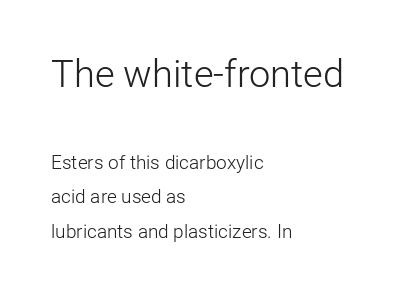
Q: Is the text bold? A: No.
Q: Is the text italic (slanted)? A: No, it is upright.
Q: Is the typeface a serif or a sans-serif typeface? A: Sans-serif.
Q: Is the text underlined? A: No.
Q: How is the paragraph aligned? A: Left-aligned.
Q: Is the spacing between letters normal or unusually wide? A: Normal.
Q: Which block of text is set in a larger size, the first (top) or the second (bottom)? A: The first (top) one.
Q: Width (condensed, normal, or wide)? A: Normal.
Q: Stroke contrast? A: Low.
Q: x-height? A: Medium.
Q: Monospaced? A: No.
